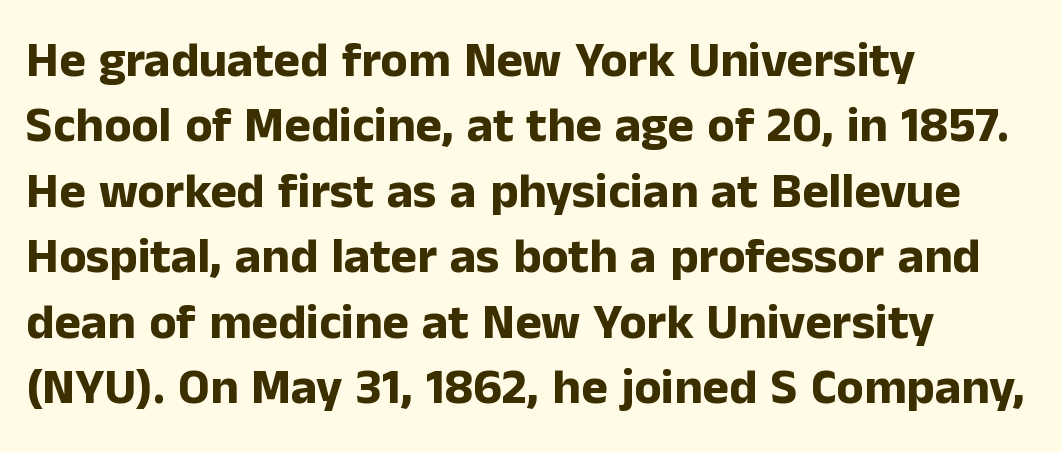
Casual observation: everything's shoved over to the left. These lines keep a tight, regular rhythm from letter to letter. Is this a fixed-width face? No — the glyphs have proportional, varying widths. Letterform terminals end flat and unadorned throughout the passage.
